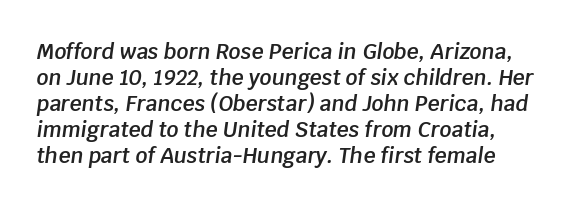
{"italic": "yes", "lean": "right", "slant_degrees": 8, "bold": "semi", "underline": "no", "line_spacing_ratio": 1.24, "letter_spacing": "normal", "letter_spacing_em": 0.0, "glyph_px": 21}
